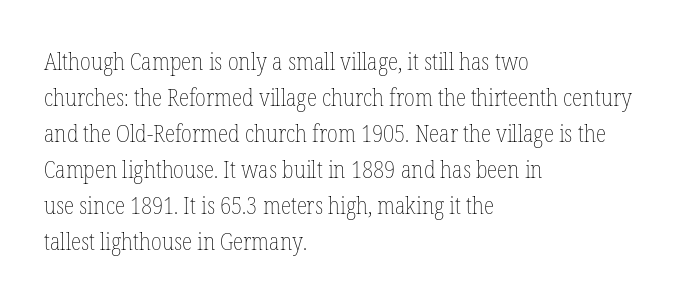
The image shows 24 px text type, upright; set left-aligned, normal line spacing (1.5x), normal letter spacing, not underlined.
